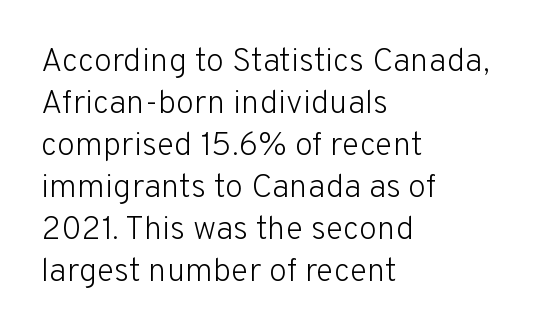
Q: Is the text bold? A: No.
Q: Is the text italic (slanted)? A: No, it is upright.
Q: Is the typeface a serif or a sans-serif typeface? A: Sans-serif.
Q: Is the text underlined? A: No.
Q: How is the paragraph aligned? A: Left-aligned.
Q: Is the spacing between letters normal or unusually wide? A: Normal.
Q: Is the spacing between lines tight, normal or loose? A: Normal.
Q: Width (condensed, normal, or wide)? A: Normal.
Q: Stroke contrast? A: Low.
Q: x-height? A: Medium.
Q: Monospaced? A: No.
